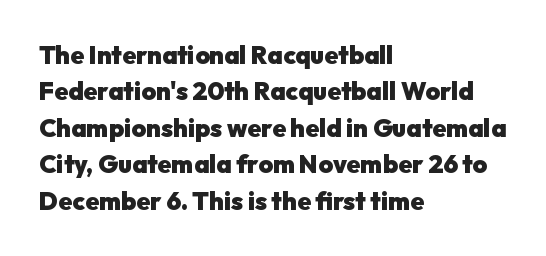
{"italic": "no", "bold": "yes", "underline": "no", "align": "left", "line_spacing": "normal", "line_spacing_ratio": 1.46, "letter_spacing": "normal", "letter_spacing_em": 0.0, "glyph_px": 25}
